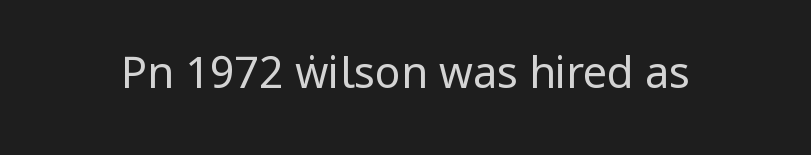
The image shows 43 px regular-weight, condensed sans-serif type, upright; set normal letter spacing, not underlined; low stroke contrast and a large x-height.
